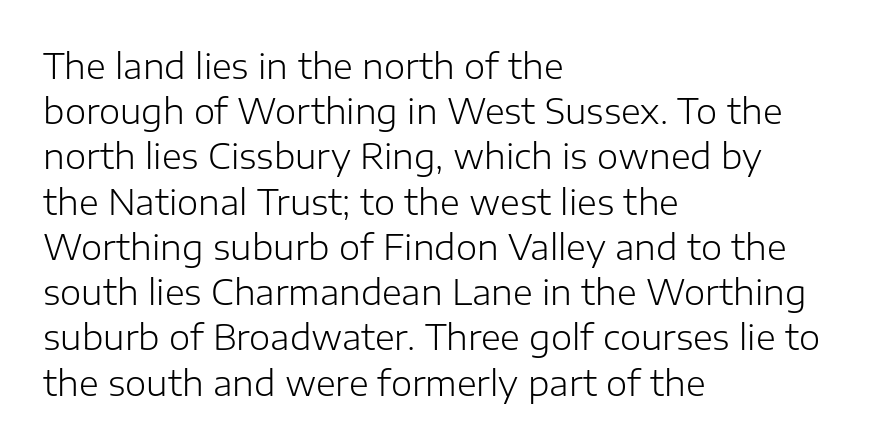
The image shows 34 px light sans-serif type, upright; set left-aligned, normal line spacing (1.33x), normal letter spacing, not underlined; low stroke contrast and a medium x-height.
